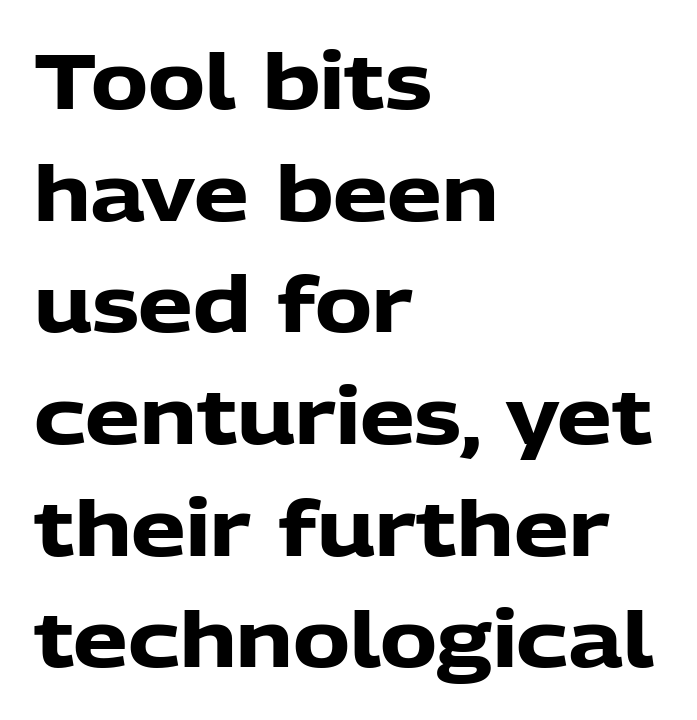
The face used here has the dense, thick strokes of a bold. Regarding serifs, this sample does without them. Spacing verdict: proportional, widths tailored to each character. This is roman type, the default non-slanted kind. Caption: standard tracking, unaltered. The passage shown stacks its lines at a standard gap.
